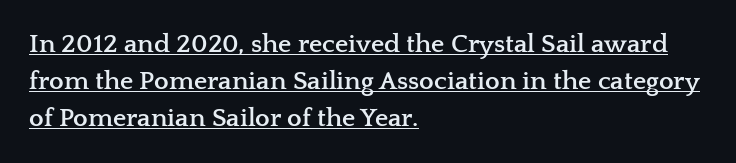
{"italic": "no", "bold": "yes", "underline": "yes", "align": "left", "line_spacing": "normal", "line_spacing_ratio": 1.43, "letter_spacing": "normal", "letter_spacing_em": 0.0, "glyph_px": 26}
